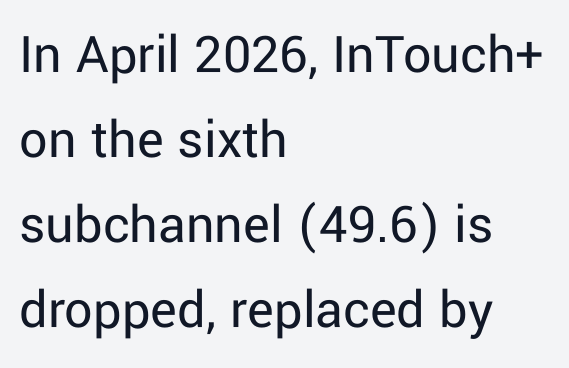
The lines sit at an ordinary, default distance from one another. Nope, not italic — everything's standing straight. Are there feet on the stems? There aren't — it's a sans. Compared with a typical body face, this is equally light or lighter still.
